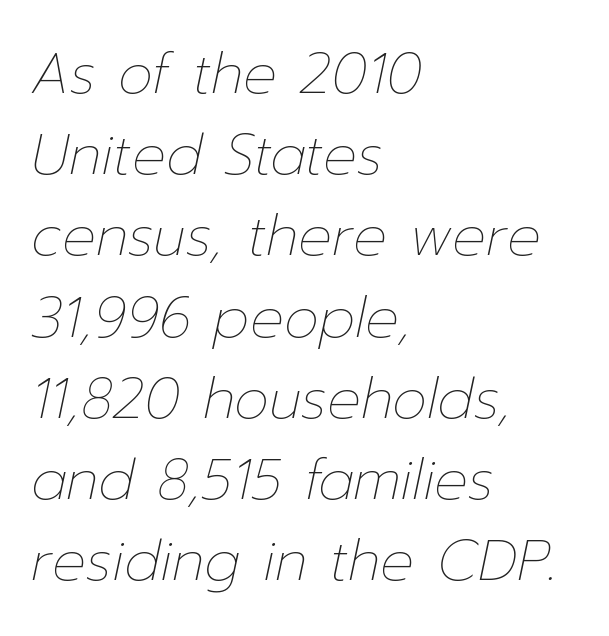
{"italic": "yes", "lean": "right", "slant_degrees": 12, "bold": "no", "weight": "thin", "width": "normal", "stroke_contrast": "low", "x_height": "medium", "monospaced": "no", "underline": "no", "align": "left", "line_spacing": "normal", "line_spacing_ratio": 1.45, "letter_spacing": "normal", "letter_spacing_em": 0.0, "glyph_px": 56}
